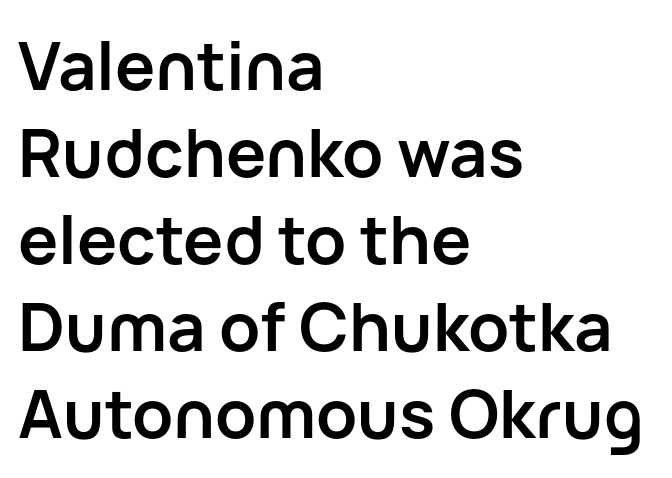
The image shows 67 px semibold sans-serif type, upright; set left-aligned, normal line spacing (1.3x), normal letter spacing, not underlined; low stroke contrast and a medium x-height.
